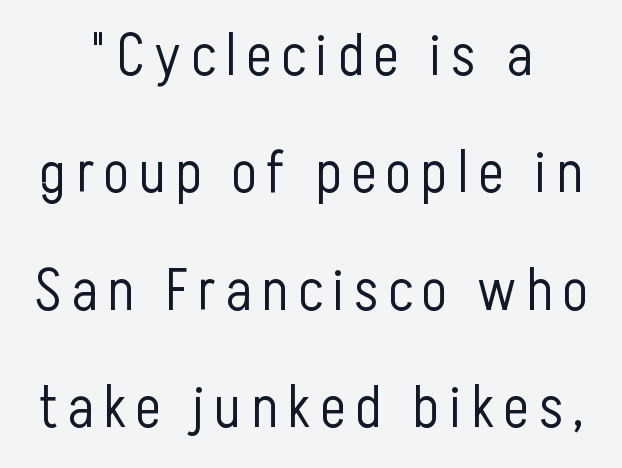
Q: Is the text bold? A: No.
Q: Is the text italic (slanted)? A: No, it is upright.
Q: Is the typeface a serif or a sans-serif typeface? A: Sans-serif.
Q: Is the text underlined? A: No.
Q: Is the spacing between lines tight, normal or loose? A: Loose.
Q: Width (condensed, normal, or wide)? A: Condensed.
Q: Stroke contrast? A: Low.
Q: x-height? A: Medium.
Q: Monospaced? A: No.
